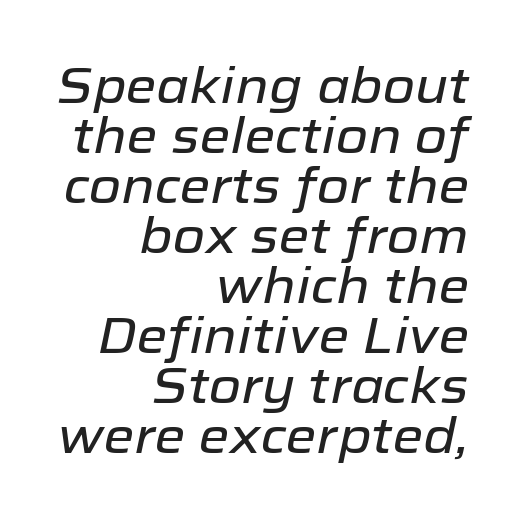
If you drew a ruler down the right edge, every line would touch it. A typesetter would call this proportional, since set widths differ per character. The rendering applies a slant to the glyphs. Leading is clearly below the norm, producing a dense column. Honestly, the letter spacing is just normal — you wouldn't notice it. The space beneath each line is pristine and unruled.
